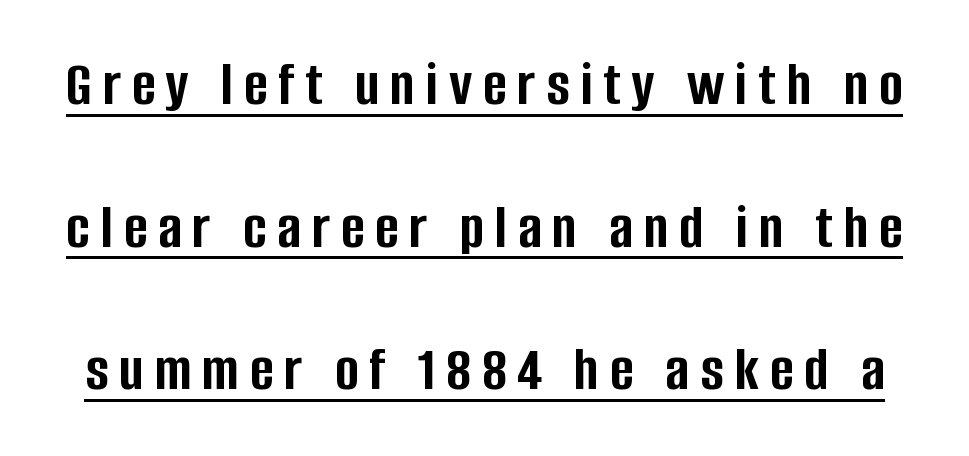
{"serif": "no", "italic": "no", "bold": "yes", "weight": "semibold", "width": "condensed", "stroke_contrast": "low", "x_height": "large", "monospaced": "no", "underline": "yes", "line_spacing": "loose", "line_spacing_ratio": 2.23, "glyph_px": 64}
